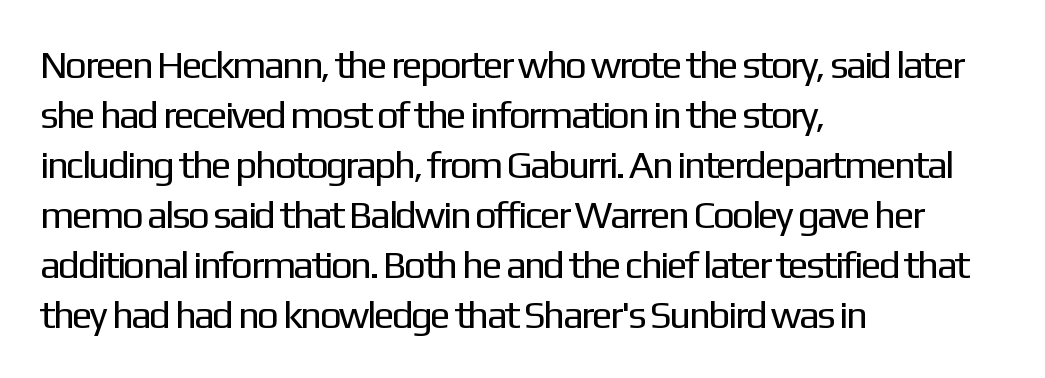
{"serif": "no", "italic": "no", "bold": "no", "weight": "regular", "width": "normal", "stroke_contrast": "low", "x_height": "medium", "monospaced": "no", "underline": "no", "align": "left", "line_spacing": "normal", "line_spacing_ratio": 1.28, "letter_spacing": "normal", "letter_spacing_em": 0.0, "glyph_px": 39}
